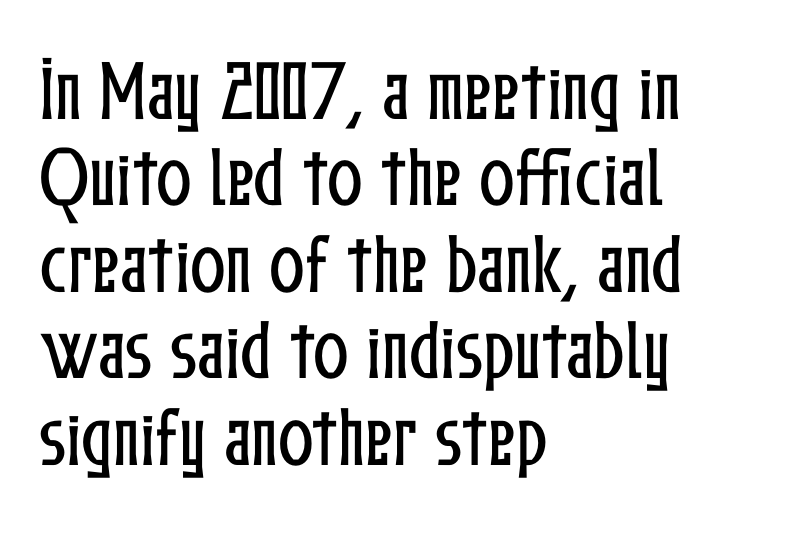
Q: Is the text italic (slanted)? A: No, it is upright.
Q: Is the text underlined? A: No.
Q: How is the paragraph aligned? A: Left-aligned.
Q: Is the spacing between letters normal or unusually wide? A: Normal.
Q: Is the spacing between lines tight, normal or loose? A: Normal.
Q: Width (condensed, normal, or wide)? A: Condensed.
Q: Stroke contrast? A: Low.
Q: x-height? A: Medium.
Q: Monospaced? A: No.
